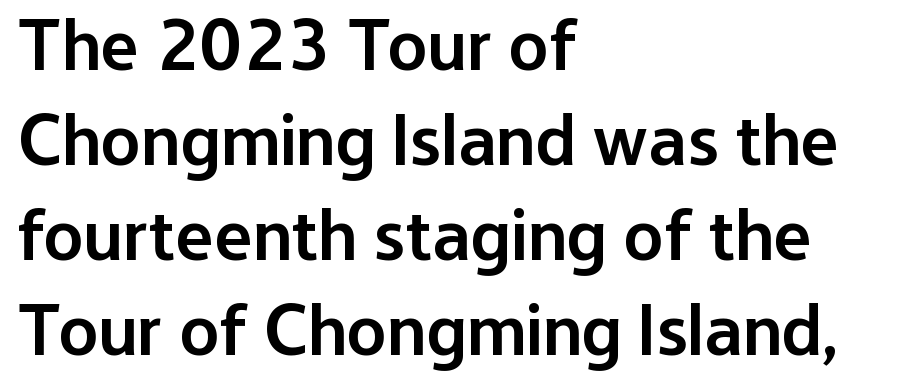
Q: Is the text bold? A: Semi-bold.
Q: Is the text italic (slanted)? A: No, it is upright.
Q: Is the typeface a serif or a sans-serif typeface? A: Sans-serif.
Q: Is the text underlined? A: No.
Q: How is the paragraph aligned? A: Left-aligned.
Q: Is the spacing between letters normal or unusually wide? A: Normal.
Q: Is the spacing between lines tight, normal or loose? A: Normal.
Q: Width (condensed, normal, or wide)? A: Normal.
Q: Stroke contrast? A: Low.
Q: x-height? A: Medium.
Q: Monospaced? A: No.
